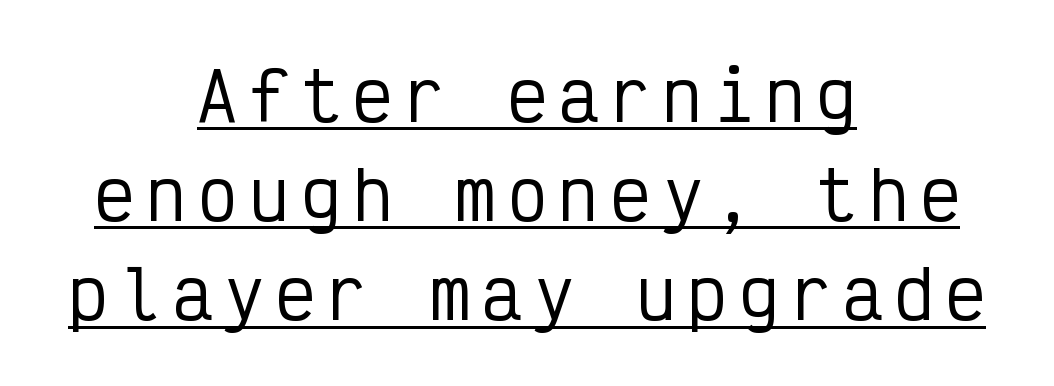
The image shows 67 px condensed sans-serif type, upright, monospaced; set centered, normal line spacing (1.48x), underlined; low stroke contrast and a medium x-height.
